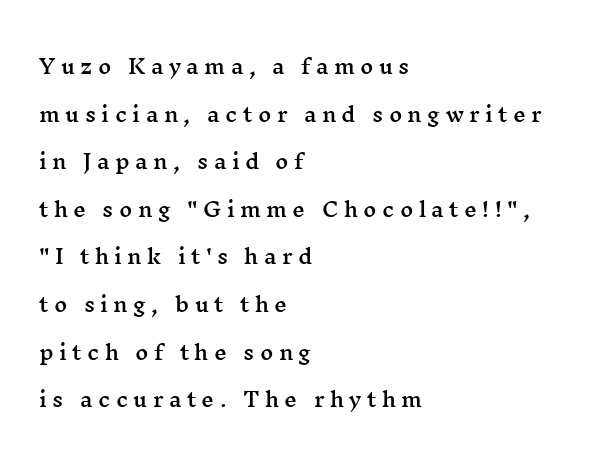
Decoration check: the copy has no underline. The vertical gap from one line to the next is large. The compositor pushed each line to the left boundary. Between one letter and the next there's a generous, obvious gap. Every stem runs plumb, perpendicular to the baseline.
